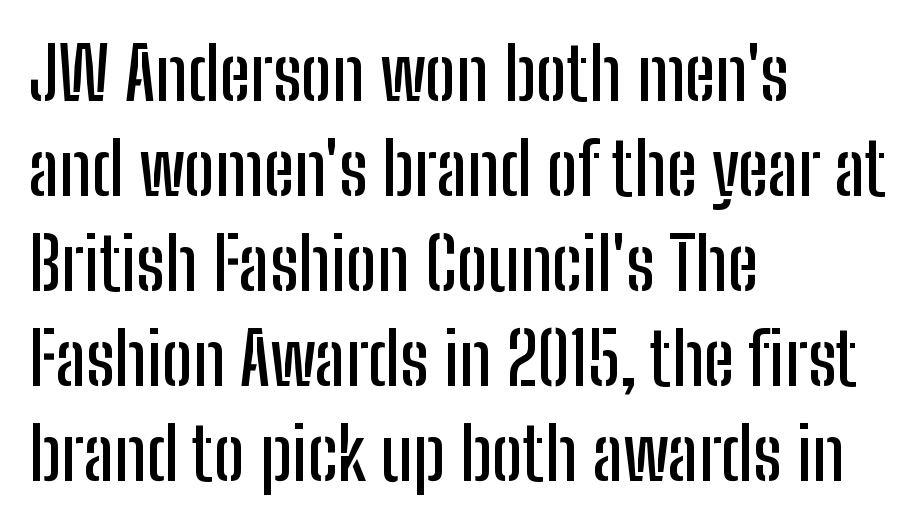
Q: Is the text italic (slanted)? A: No, it is upright.
Q: Is the typeface a serif or a sans-serif typeface? A: Sans-serif.
Q: Is the text underlined? A: No.
Q: How is the paragraph aligned? A: Left-aligned.
Q: Is the spacing between letters normal or unusually wide? A: Normal.
Q: Is the spacing between lines tight, normal or loose? A: Normal.
Q: Width (condensed, normal, or wide)? A: Condensed.
Q: Stroke contrast? A: Low.
Q: x-height? A: Medium.
Q: Monospaced? A: No.
